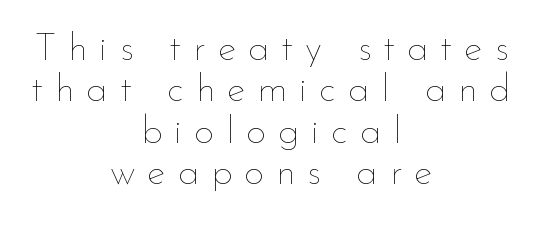
These lines are rendered in a variable-pitch font. Alignment: centered. This sample trades vertical openness for compactness between lines. Bold? No — there's no thickening of the strokes. The string is rendered with underlining switched off. The lettering holds an erect, upright posture throughout.
